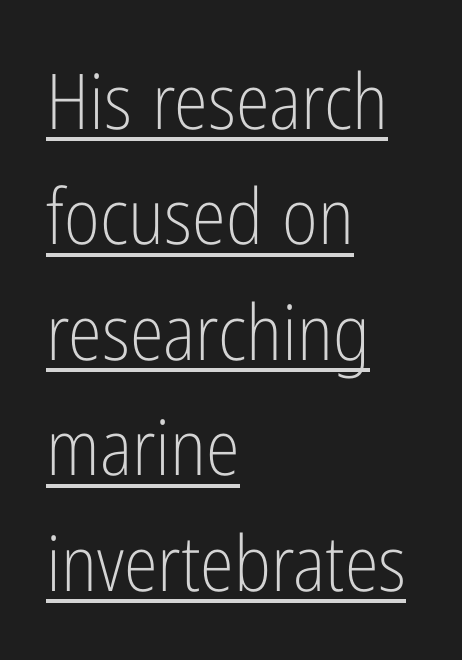
Leading matches the norm, producing a regular column. The specimen reads as upright at a glance. The font family rendered here belongs to the sans-serif group. Underline: present. The gaps between neighbouring characters are ordinary and unremarkable.
